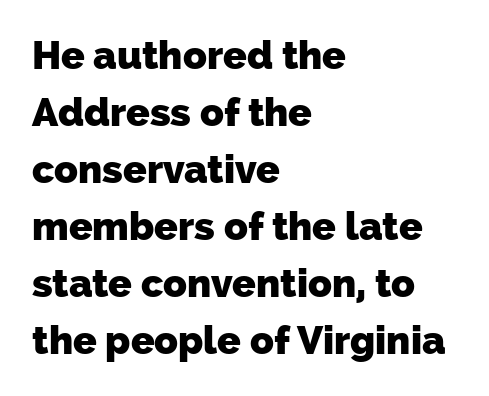
The image shows 39 px heavy sans-serif type; set left-aligned, normal line spacing (1.46x), normal letter spacing, not underlined; low stroke contrast and a medium x-height.
